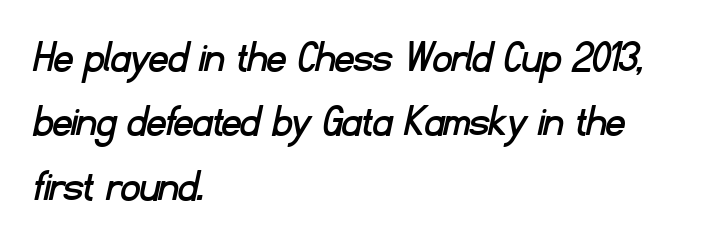
Q: Is the typeface a serif or a sans-serif typeface? A: Sans-serif.
Q: Is the text underlined? A: No.
Q: How is the paragraph aligned? A: Left-aligned.
Q: Is the spacing between letters normal or unusually wide? A: Normal.
Q: Is the spacing between lines tight, normal or loose? A: Normal.
Q: Width (condensed, normal, or wide)? A: Normal.
Q: Stroke contrast? A: Low.
Q: x-height? A: Small.
Q: Monospaced? A: No.
